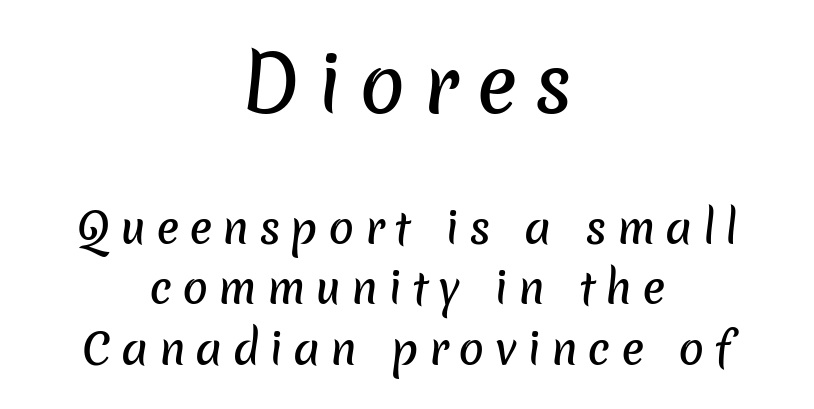
Q: Is the typeface a serif or a sans-serif typeface? A: Sans-serif.
Q: Is the text underlined? A: No.
Q: How is the paragraph aligned? A: Centered.
Q: Is the spacing between letters normal or unusually wide? A: Unusually wide.
Q: Is the spacing between lines tight, normal or loose? A: Normal.
Q: Which block of text is set in a larger size, the first (top) or the second (bottom)? A: The first (top) one.
Q: Width (condensed, normal, or wide)? A: Normal.
Q: Stroke contrast? A: Low.
Q: x-height? A: Medium.
Q: Monospaced? A: No.
